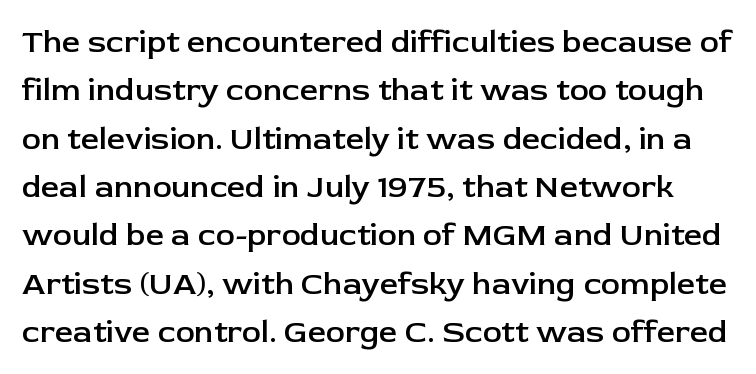
{"serif": "no", "italic": "no", "bold": "semi", "weight": "semibold", "width": "normal", "stroke_contrast": "low", "x_height": "medium", "monospaced": "no", "underline": "no", "line_spacing": "normal", "line_spacing_ratio": 1.51, "letter_spacing": "normal", "letter_spacing_em": 0.0, "glyph_px": 32}
